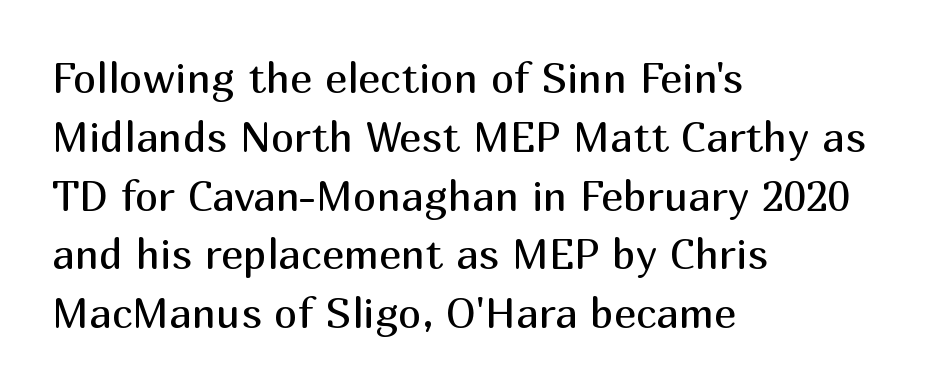
The image shows 42 px regular-weight sans-serif type, upright; set left-aligned, normal line spacing (1.4x), normal letter spacing, not underlined; medium stroke contrast and a medium x-height.
